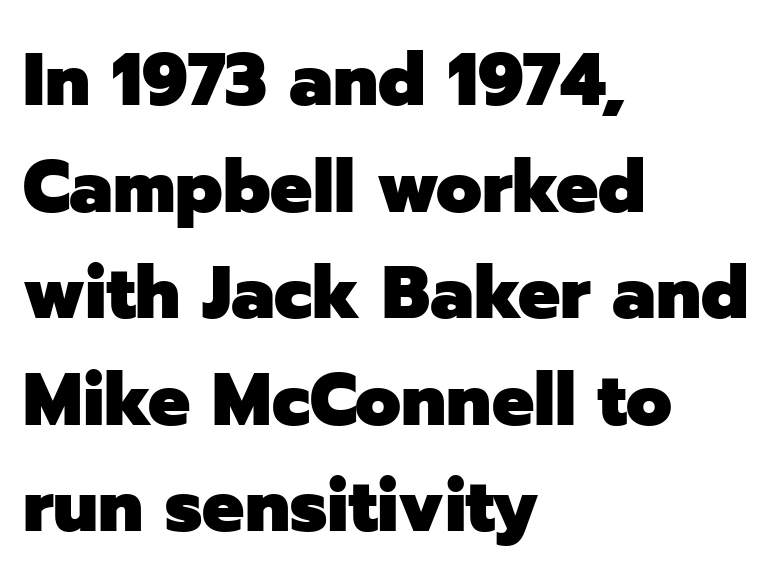
The image shows 74 px heavy sans-serif type, upright; set left-aligned, normal line spacing (1.44x), normal letter spacing, not underlined; low stroke contrast and a medium x-height.
